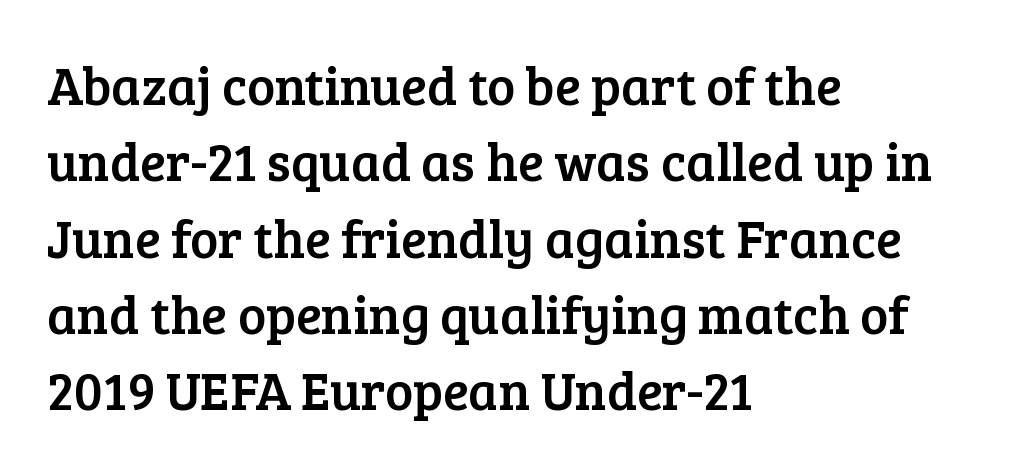
The image shows 53 px serif type, upright; set left-aligned, normal line spacing (1.44x), normal letter spacing, not underlined; low stroke contrast and a medium x-height.
